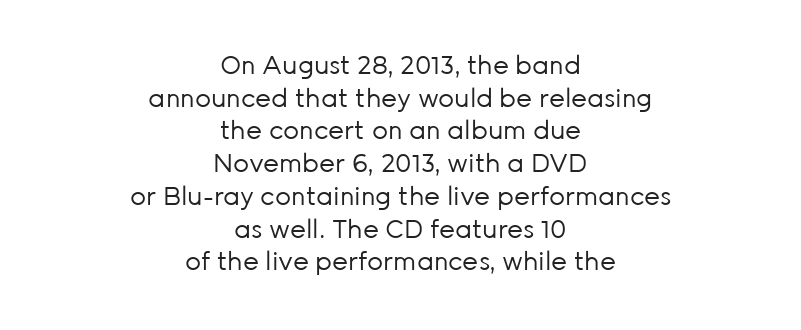
The image shows 25 px text type, upright; set centered, normal line spacing (1.31x), normal letter spacing, not underlined.
